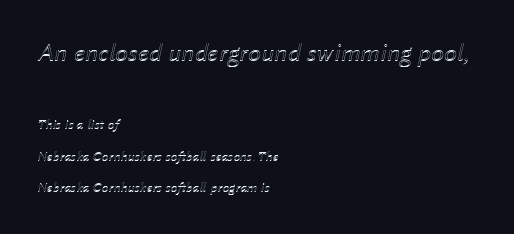
Q: Is the text italic (slanted)? A: Yes, it leans right by about 12 degrees.
Q: Is the text underlined? A: No.
Q: How is the paragraph aligned? A: Left-aligned.
Q: Is the spacing between letters normal or unusually wide? A: Normal.
Q: Is the spacing between lines tight, normal or loose? A: Loose.
Q: Which block of text is set in a larger size, the first (top) or the second (bottom)? A: The first (top) one.
